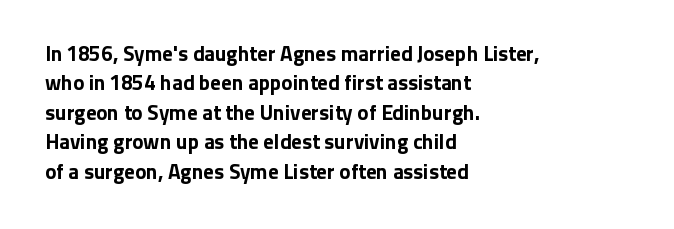
{"italic": "no", "bold": "yes", "underline": "no", "align": "left", "line_spacing": "normal", "line_spacing_ratio": 1.4, "letter_spacing": "normal", "letter_spacing_em": 0.0, "glyph_px": 21}
